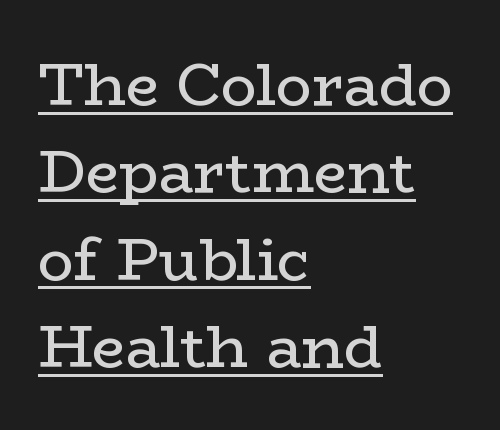
Q: Is the text bold? A: No.
Q: Is the text italic (slanted)? A: No, it is upright.
Q: Is the typeface a serif or a sans-serif typeface? A: Serif.
Q: Is the text underlined? A: Yes.
Q: How is the paragraph aligned? A: Left-aligned.
Q: Is the spacing between letters normal or unusually wide? A: Normal.
Q: Is the spacing between lines tight, normal or loose? A: Normal.
Q: Width (condensed, normal, or wide)? A: Wide.
Q: Stroke contrast? A: Low.
Q: x-height? A: Medium.
Q: Monospaced? A: No.
